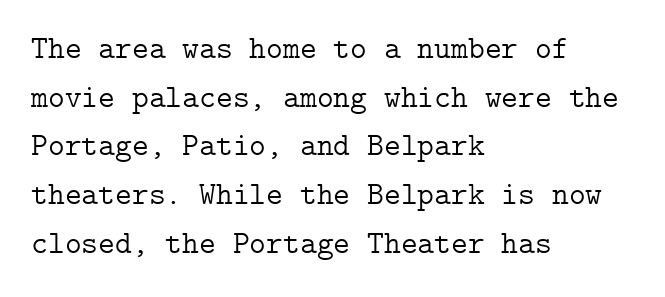
The image shows 32 px light serif type, upright; set left-aligned, normal line spacing (1.52x), normal letter spacing, not underlined; low stroke contrast and a medium x-height.
